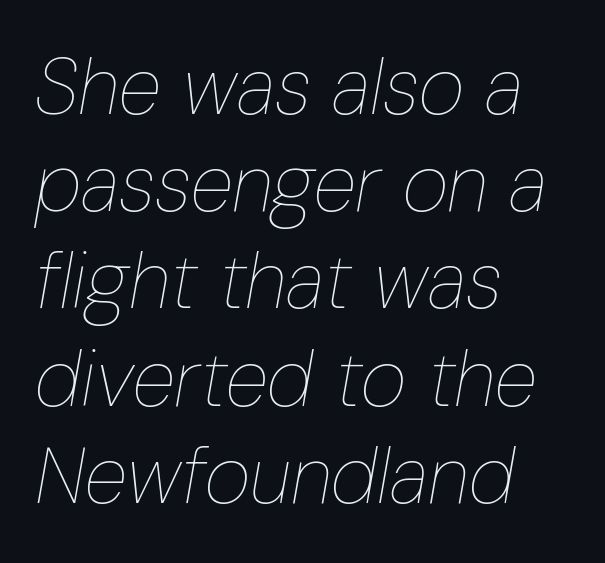
The image shows 79 px thin, condensed type, italic (leaning right); set left-aligned, line spacing 1.23x, normal letter spacing, not underlined; low stroke contrast and a medium x-height.
